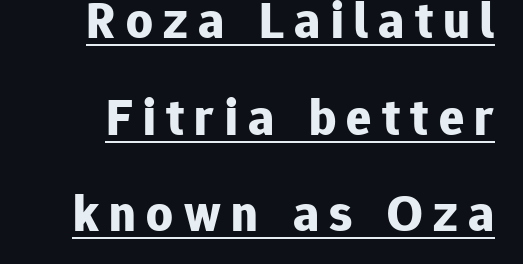
The image shows 52 px bold sans-serif type, upright; set line spacing 1.86x, unusually wide letter spacing (+0.2 em), underlined; low stroke contrast and a medium x-height.
